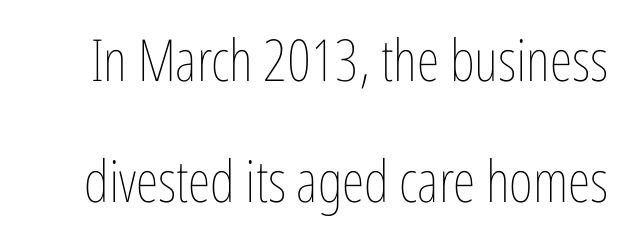
The image shows 58 px thin, condensed type, upright; set loose line spacing (2.08x), normal letter spacing, not underlined; low stroke contrast and a medium x-height.
